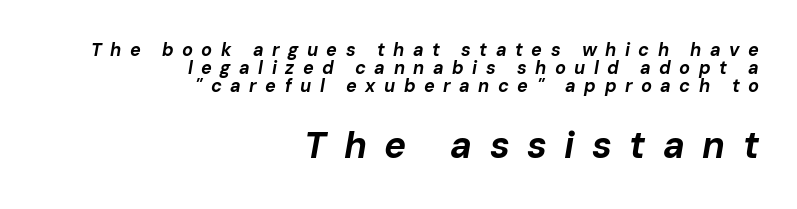
{"italic": "yes", "lean": "right", "slant_degrees": 10, "bold": "yes", "weight": "bold", "width": "normal", "stroke_contrast": "low", "x_height": "medium", "monospaced": "no", "underline": "no", "align": "right", "line_spacing": "tight", "line_spacing_ratio": 0.99, "letter_spacing": "wide", "letter_spacing_em": 0.47, "larger_block": "second", "size_ratio": 2.06, "glyph_px": 37}
